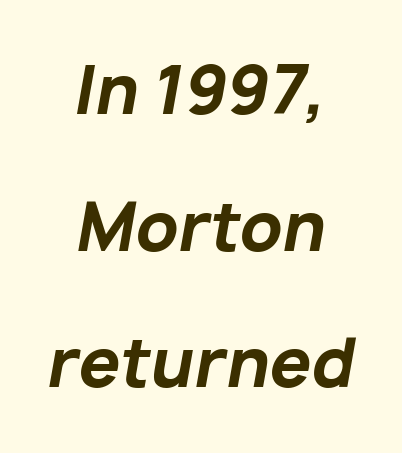
Q: Is the text bold? A: Yes.
Q: Is the text italic (slanted)? A: Yes, it leans right by about 10 degrees.
Q: Is the text underlined? A: No.
Q: How is the paragraph aligned? A: Centered.
Q: Is the spacing between letters normal or unusually wide? A: Normal.
Q: Is the spacing between lines tight, normal or loose? A: Loose.
Q: Width (condensed, normal, or wide)? A: Normal.
Q: Stroke contrast? A: Low.
Q: x-height? A: Medium.
Q: Monospaced? A: No.
